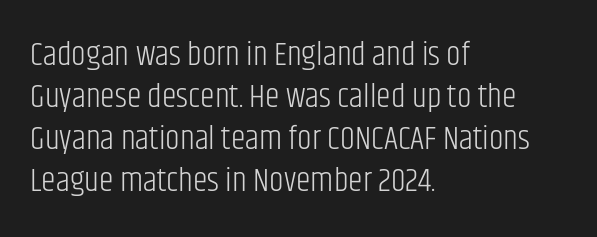
Stroke mass is kept to a normal reading level or below. Is this a fixed-width face? No — the glyphs have proportional, varying widths. Does the leading feel generous? No, just average. The letters carry no serifs — their stems end cleanly without finishing strokes. Anything drawn beneath the words? Only blank space.
